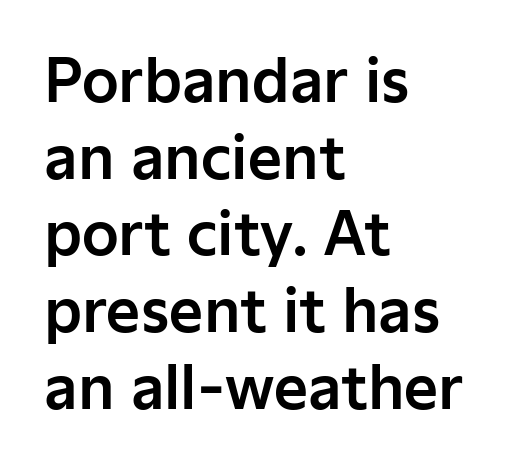
The image shows 59 px sans-serif type, upright; set left-aligned, normal line spacing (1.3x), normal letter spacing, not underlined; low stroke contrast and a medium x-height.
